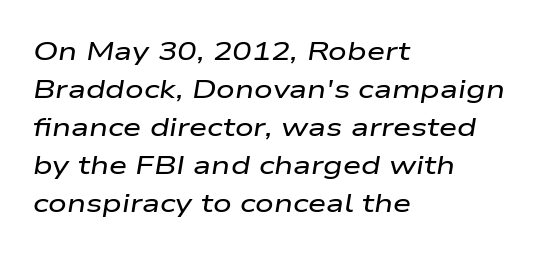
Q: Is the text italic (slanted)? A: Yes, it leans right by about 9 degrees.
Q: Is the text underlined? A: No.
Q: How is the paragraph aligned? A: Left-aligned.
Q: Is the spacing between letters normal or unusually wide? A: Normal.
Q: Is the spacing between lines tight, normal or loose? A: Normal.
